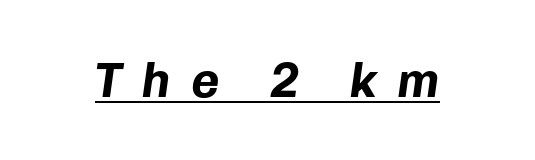
Here the glyphs are tracked loosely, breaking word shapes into spaced letters. The font is running at its bold setting. These characters rest on top of a visible drawn line. The text carries the slant typical of an italic or oblique font. Note the varied advance widths — an 'i' is clearly narrower than an 'm'.
